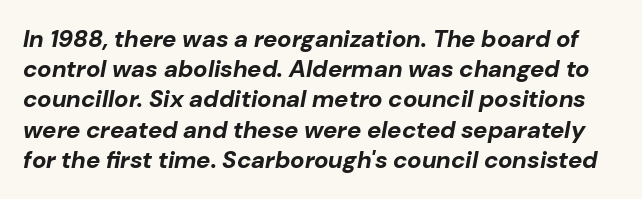
Q: Is the text bold? A: Yes.
Q: Is the text italic (slanted)? A: Yes, it leans right by about 10 degrees.
Q: Is the text underlined? A: No.
Q: Is the spacing between letters normal or unusually wide? A: Normal.
Q: Is the spacing between lines tight, normal or loose? A: Normal.
